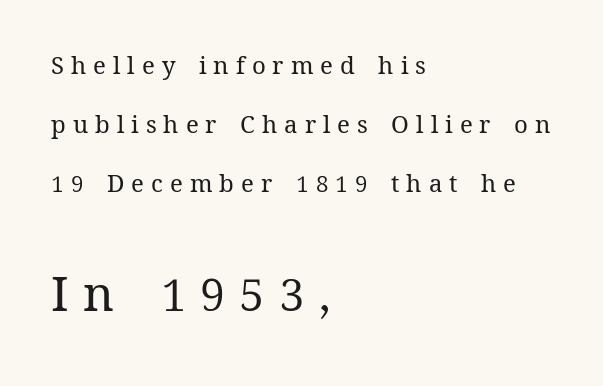
No italicization has been applied; the sample stays upright. Alignment: flush left. The horizontal fit of the characters is loose and conspicuously gappy. Airy leading.
